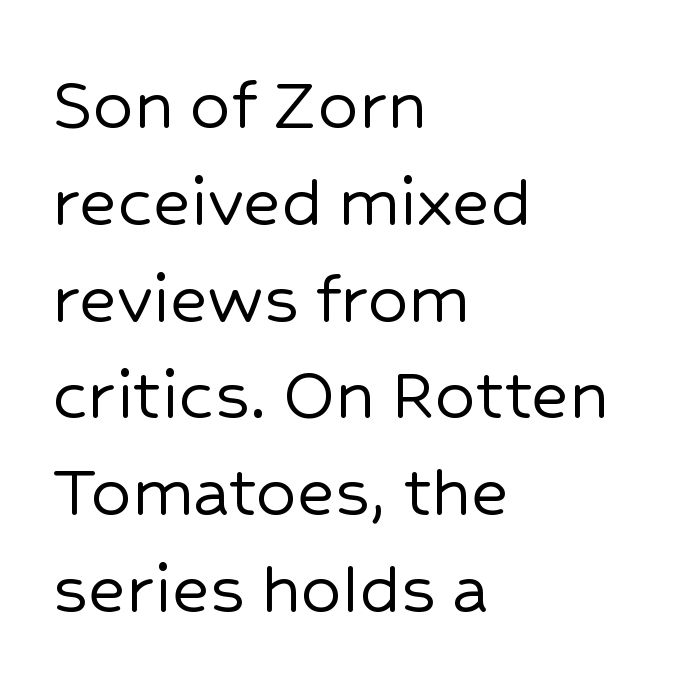
{"serif": "no", "italic": "no", "width": "normal", "stroke_contrast": "low", "x_height": "medium", "monospaced": "no", "underline": "no", "align": "left", "line_spacing_ratio": 1.21, "letter_spacing": "normal", "letter_spacing_em": 0.0, "glyph_px": 80}
